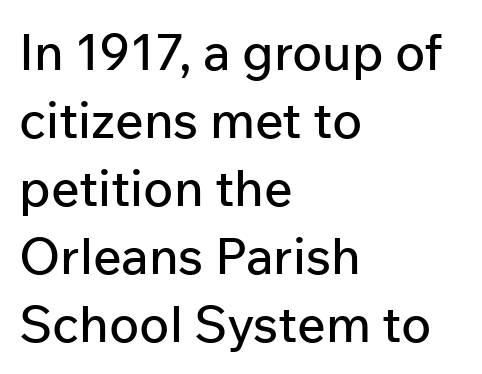
{"serif": "no", "italic": "no", "width": "normal", "stroke_contrast": "low", "x_height": "medium", "monospaced": "no", "underline": "no", "align": "left", "line_spacing": "normal", "line_spacing_ratio": 1.36, "letter_spacing": "normal", "letter_spacing_em": 0.0, "glyph_px": 50}
